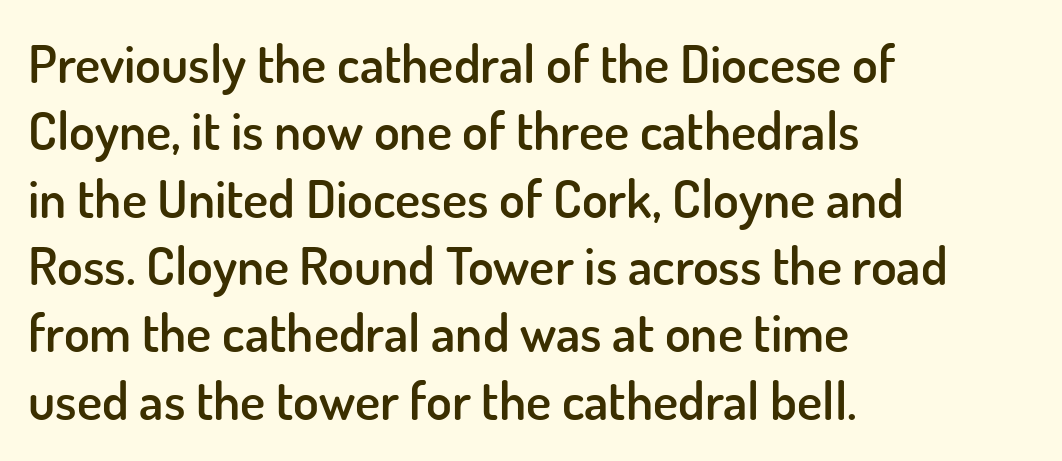
Q: Is the text bold? A: Semi-bold.
Q: Is the text italic (slanted)? A: No, it is upright.
Q: Is the typeface a serif or a sans-serif typeface? A: Sans-serif.
Q: Is the text underlined? A: No.
Q: How is the paragraph aligned? A: Left-aligned.
Q: Is the spacing between letters normal or unusually wide? A: Normal.
Q: Is the spacing between lines tight, normal or loose? A: Normal.
Q: Width (condensed, normal, or wide)? A: Normal.
Q: Stroke contrast? A: Low.
Q: x-height? A: Small.
Q: Monospaced? A: No.
